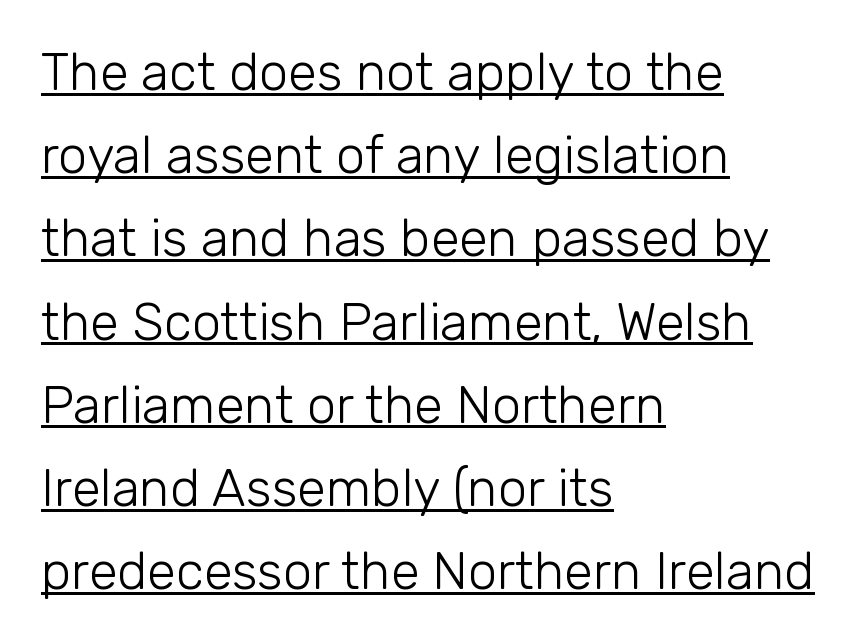
{"serif": "no", "italic": "no", "bold": "no", "weight": "light", "width": "normal", "stroke_contrast": "low", "x_height": "medium", "monospaced": "no", "underline": "yes", "align": "left", "line_spacing": "normal", "line_spacing_ratio": 1.6, "letter_spacing": "normal", "letter_spacing_em": 0.0, "glyph_px": 52}
